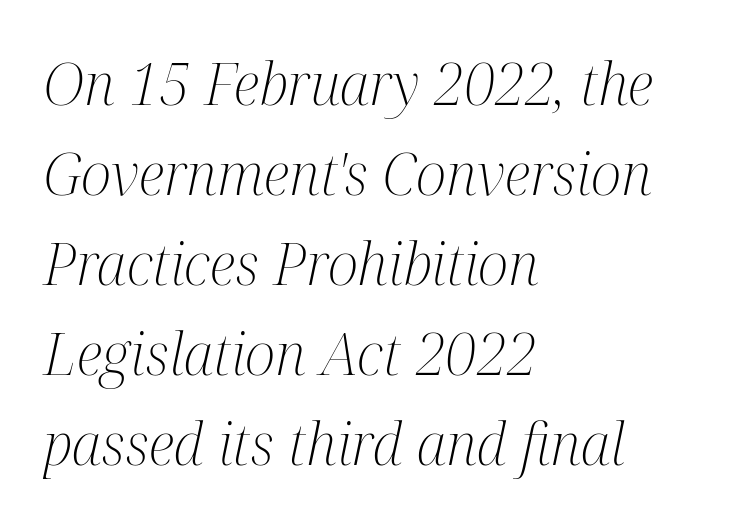
Q: Is the text bold? A: No.
Q: Is the text italic (slanted)? A: Yes, it leans right by about 12 degrees.
Q: Is the typeface a serif or a sans-serif typeface? A: Serif.
Q: Is the text underlined? A: No.
Q: How is the paragraph aligned? A: Left-aligned.
Q: Is the spacing between letters normal or unusually wide? A: Normal.
Q: Is the spacing between lines tight, normal or loose? A: Normal.
Q: Width (condensed, normal, or wide)? A: Condensed.
Q: Stroke contrast? A: Medium.
Q: x-height? A: Medium.
Q: Monospaced? A: No.
